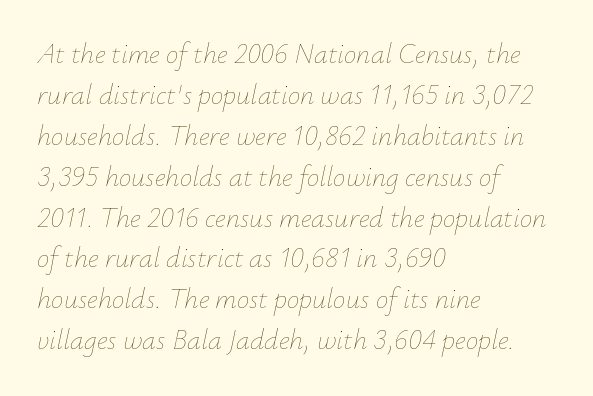
{"italic": "yes", "lean": "right", "slant_degrees": 12, "bold": "no", "weight": "thin", "width": "normal", "stroke_contrast": "low", "x_height": "small", "monospaced": "no", "underline": "no", "align": "left", "line_spacing": "normal", "line_spacing_ratio": 1.46, "letter_spacing": "normal", "letter_spacing_em": 0.0, "glyph_px": 28}
